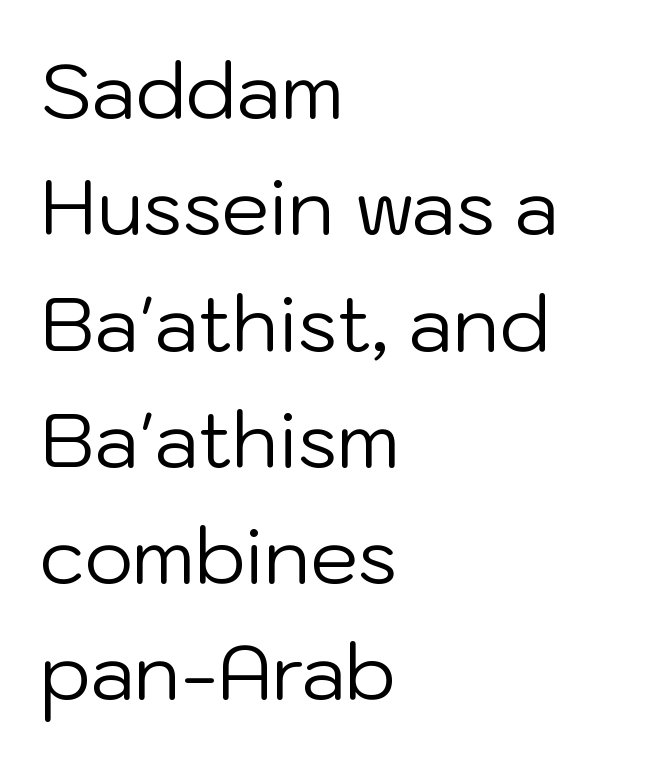
The face used here is proportionally spaced, like ordinary book or web type. The strokes carry an ordinary text weight at most. The zone under the glyphs is completely vacant. Casual observation: everything's shoved over to the left. Italic: no, the glyphs are upright roman. Honestly, the row spacing looks completely unremarkable.
